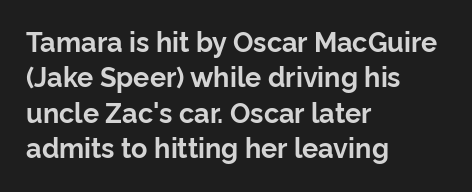
A clean baseline with only descenders dipping below it. These lines stack with their left ends in a neat column. Regular leading. Pretty heavy lettering here — definitely bold. Does extra space separate the letters? No, they use regular spacing.
